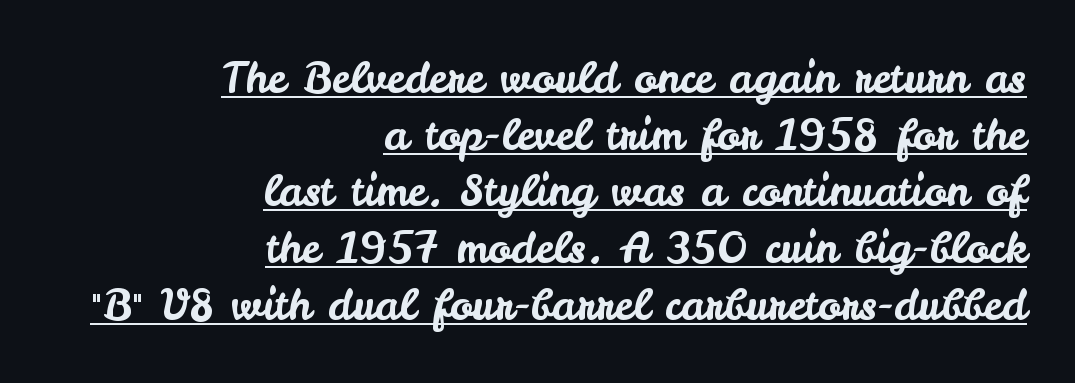
{"serif": "no", "width": "normal", "stroke_contrast": "low", "x_height": "small", "monospaced": "no", "underline": "yes", "align": "right", "line_spacing": "normal", "line_spacing_ratio": 1.35, "letter_spacing": "normal", "letter_spacing_em": 0.0, "glyph_px": 42}
